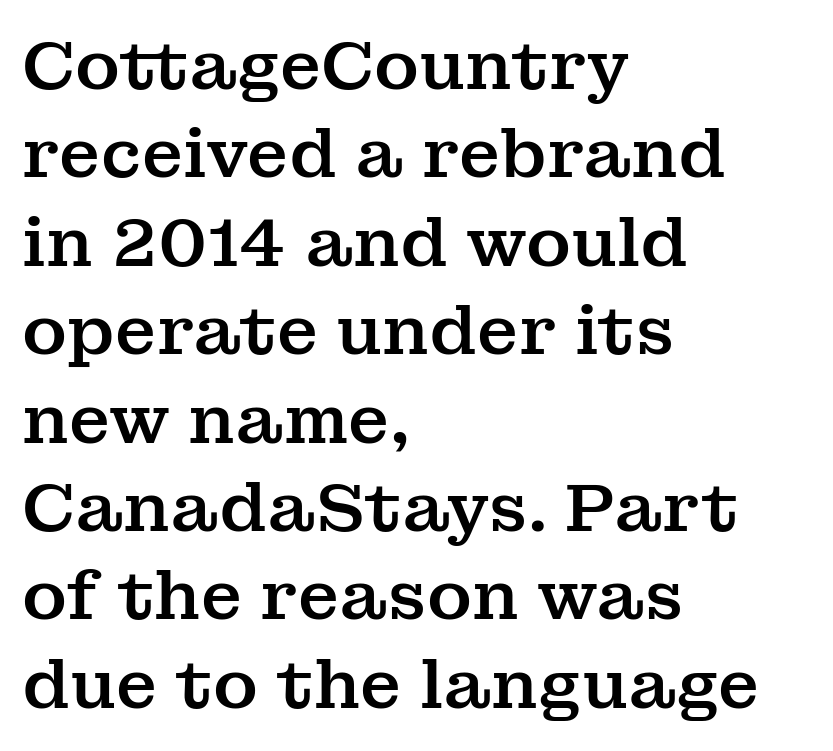
Q: Is the text italic (slanted)? A: No, it is upright.
Q: Is the typeface a serif or a sans-serif typeface? A: Serif.
Q: Is the text underlined? A: No.
Q: How is the paragraph aligned? A: Left-aligned.
Q: Is the spacing between letters normal or unusually wide? A: Normal.
Q: Is the spacing between lines tight, normal or loose? A: Normal.
Q: Width (condensed, normal, or wide)? A: Normal.
Q: Stroke contrast? A: Medium.
Q: x-height? A: Medium.
Q: Monospaced? A: No.
